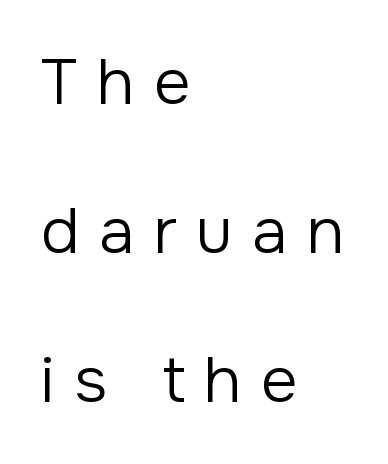
The image shows 64 px regular-weight sans-serif type, upright; set left-aligned, loose line spacing (2.33x), unusually wide letter spacing (+0.3 em), not underlined; low stroke contrast and a medium x-height.
